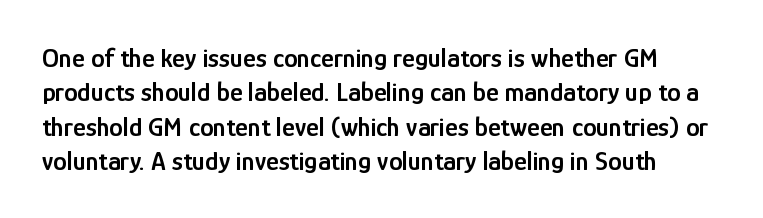
{"italic": "no", "bold": "semi", "underline": "no", "line_spacing": "normal", "line_spacing_ratio": 1.27, "letter_spacing": "normal", "letter_spacing_em": 0.0, "glyph_px": 27}
